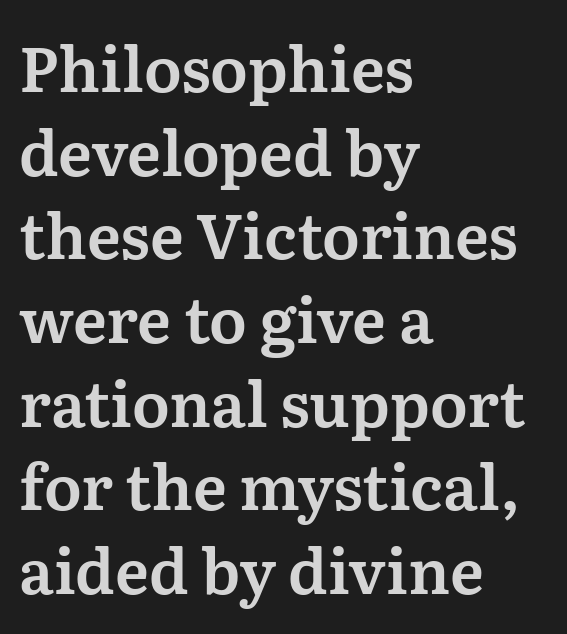
Caption: standard tracking, unaltered. The lines are quadded left. In terms of posture, this sample is upright. Small tapered or slab feet sit at the stroke ends, so this counts as serif. Beneath every word, the page is bare.
